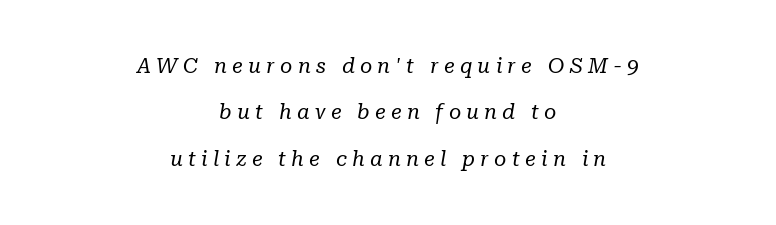
The image shows 21 px text type, italic (leaning right); set centered, loose line spacing (2.21x), unusually wide letter spacing (+0.25 em), not underlined.
